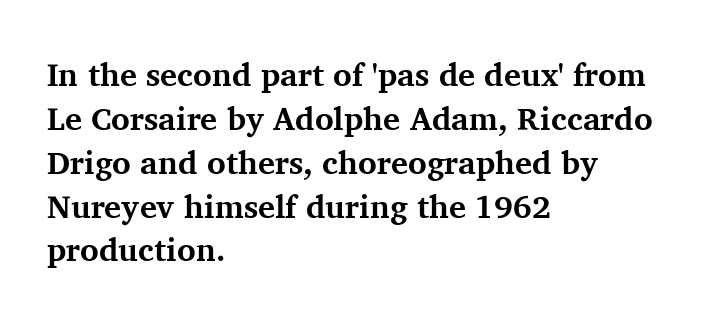
A student would call this left alignment; a typographer would say flush left, rag right. This sample uses plain, unmodified letter spacing. The lettering stays uniformly vertical, giving the passage a roman look. Just letters on the line, the space beneath them empty. In terms of letterform style, serifs are clearly present. The rows are spaced the way most documents space them.
